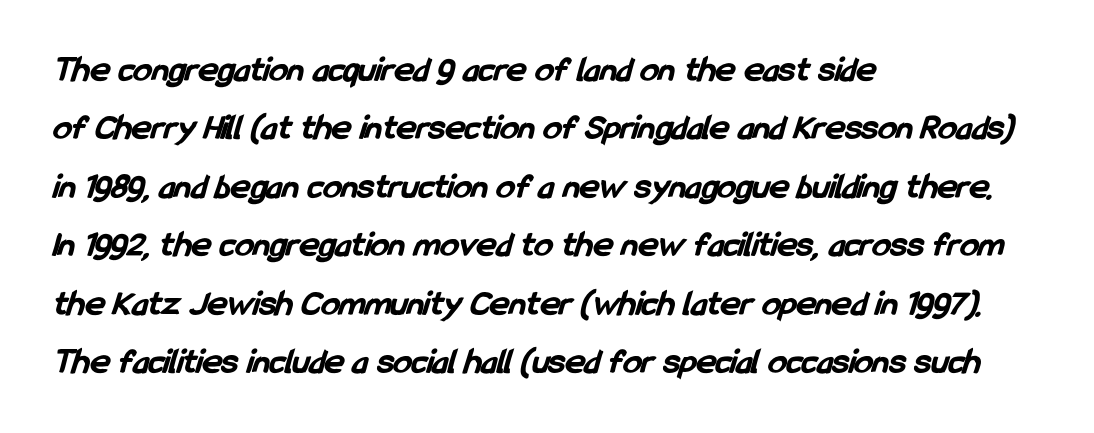
Summary of weight: heavy, a full bold. Note: no serifs on the glyphs. Vertically, the passage feels balanced, rows spaced as you'd expect. The lines are quadded left.
